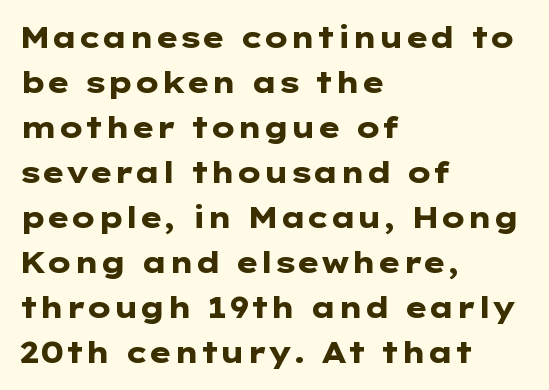
The image shows 29 px heavy, wide sans-serif type, upright; set left-aligned, normal line spacing (1.55x), normal letter spacing, not underlined; low stroke contrast and a medium x-height.
